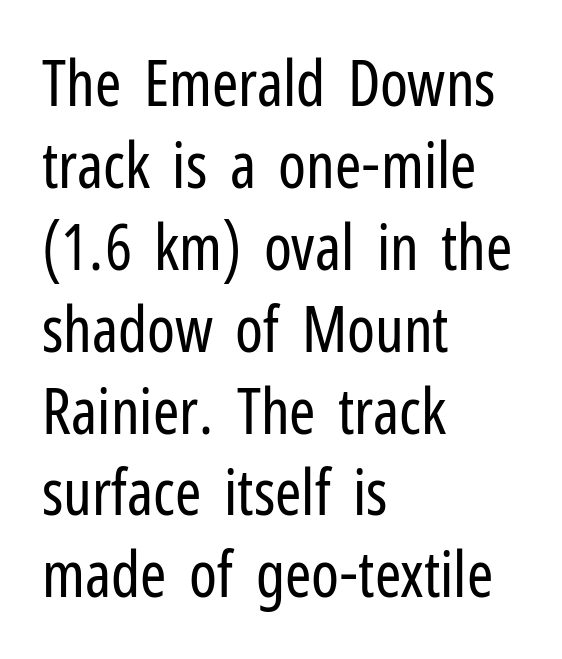
The image shows 63 px regular-weight, condensed sans-serif type, upright; set left-aligned, normal line spacing (1.3x), normal letter spacing, not underlined; low stroke contrast and a medium x-height.
